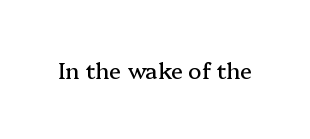
{"italic": "no", "underline": "no", "letter_spacing": "normal", "letter_spacing_em": 0.0, "glyph_px": 22}
